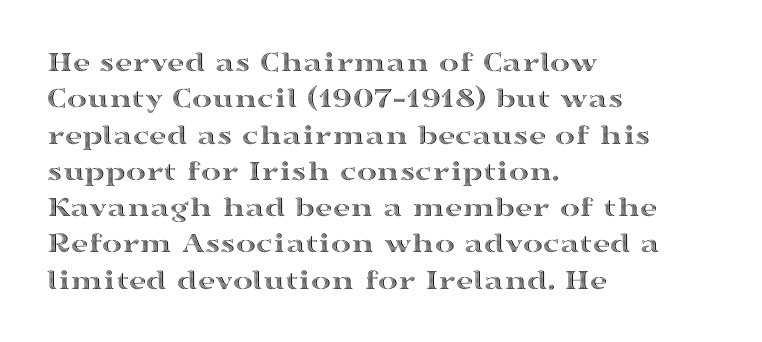
The image shows 30 px wide type, upright; set left-aligned, line spacing 1.21x, normal letter spacing, not underlined; a medium x-height.
